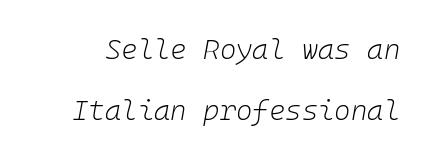
Type without underlining. Would a proofreader flag this as italicized? Yes. Heaviness? Minimal to ordinary, like unemphasized prose. The line texture is even and compact thanks to regular tracking. Each new line begins a long way beneath the previous one.
